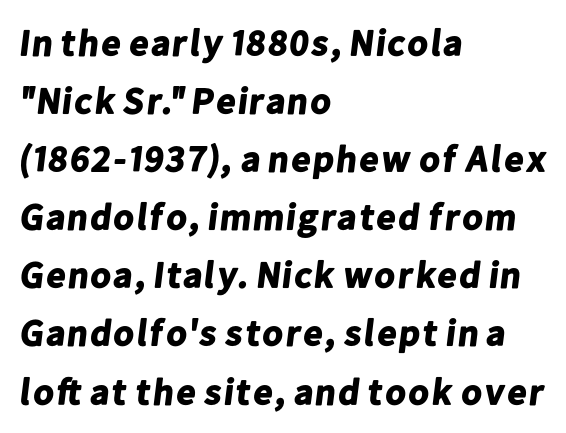
{"serif": "no", "bold": "yes", "weight": "bold", "width": "normal", "stroke_contrast": "low", "x_height": "medium", "monospaced": "no", "underline": "no", "align": "left", "line_spacing": "normal", "line_spacing_ratio": 1.57, "letter_spacing": "normal", "letter_spacing_em": 0.0, "glyph_px": 37}
